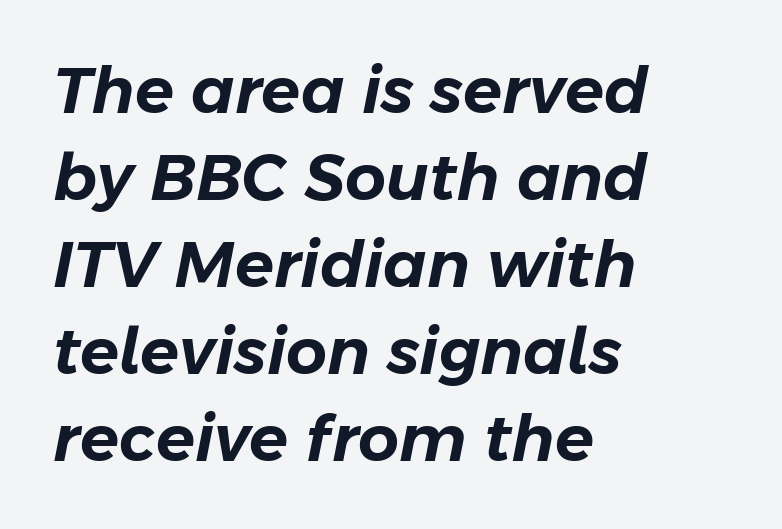
Students, observe: this is what conventionally led text looks like. Between one letter and the next there's only the usual sliver of space. Check under the words: just untouched page. Note the varied advance widths — an 'i' is clearly narrower than an 'm'.
